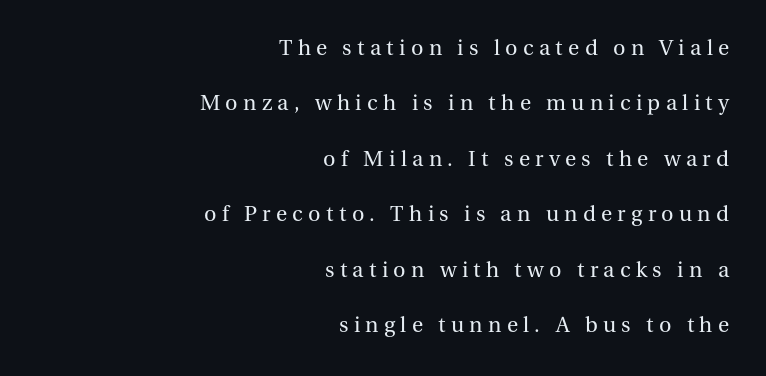
The image shows 23 px text type, upright; set right-aligned, loose line spacing (2.41x), unusually wide letter spacing (+0.23 em), not underlined.
